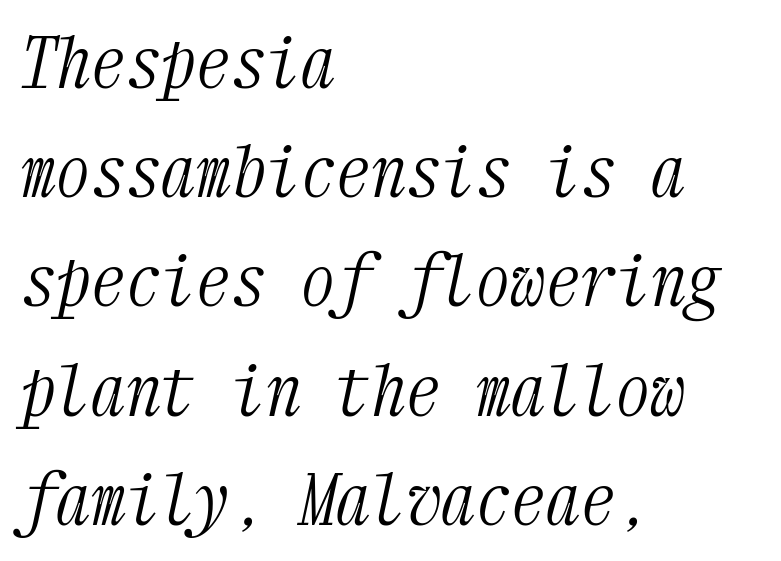
Q: Is the text bold? A: No.
Q: Is the text italic (slanted)? A: Yes, it leans right by about 12 degrees.
Q: Is the typeface a serif or a sans-serif typeface? A: Serif.
Q: Is the text underlined? A: No.
Q: How is the paragraph aligned? A: Left-aligned.
Q: Is the spacing between letters normal or unusually wide? A: Normal.
Q: Is the spacing between lines tight, normal or loose? A: Normal.
Q: Width (condensed, normal, or wide)? A: Condensed.
Q: Stroke contrast? A: Medium.
Q: x-height? A: Medium.
Q: Monospaced? A: Yes.
